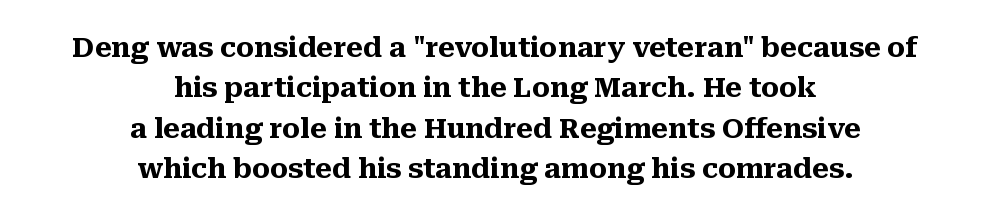
The image shows 27 px bold type, upright; set centered, normal line spacing (1.5x), normal letter spacing, not underlined.
